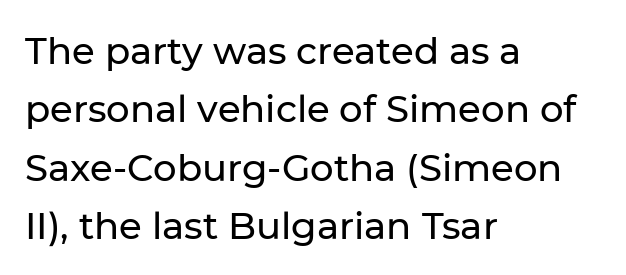
The image shows 37 px sans-serif type, upright; set left-aligned, normal line spacing (1.58x), normal letter spacing, not underlined; low stroke contrast and a medium x-height.
